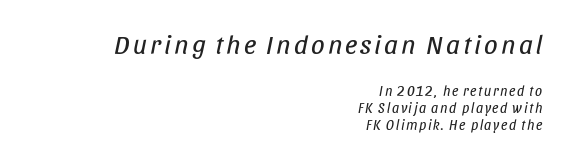
Tall strokes in this sample are angled rather than plumb. The face looks like a standard text weight, possibly lighter. The glyphs are unaccompanied by any horizontal stroke below them. The lines are quadded right. The initial chunk of copy outweighs the following chunk in type size.
